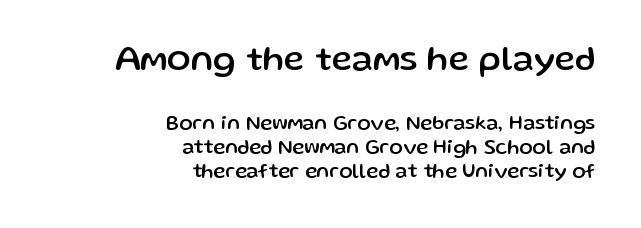
The image shows 35 px sans-serif type, upright; set right-aligned, line spacing 1.2x, normal letter spacing, not underlined; the first (top) block is 1.75x larger; low stroke contrast and a medium x-height.
